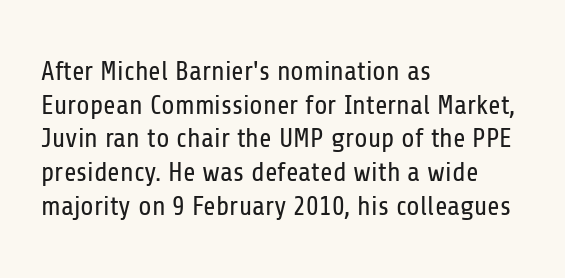
The image shows 27 px text type, upright; set left-aligned, normal line spacing (1.25x), normal letter spacing, not underlined.
